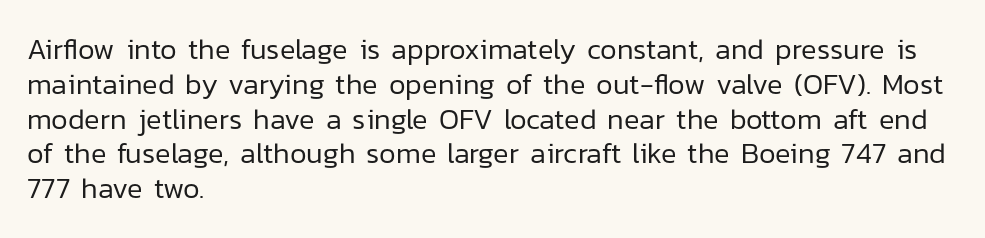
Q: Is the text bold? A: No.
Q: Is the text italic (slanted)? A: No, it is upright.
Q: Is the typeface a serif or a sans-serif typeface? A: Sans-serif.
Q: Is the text underlined? A: No.
Q: How is the paragraph aligned? A: Left-aligned.
Q: Is the spacing between letters normal or unusually wide? A: Normal.
Q: Width (condensed, normal, or wide)? A: Normal.
Q: Stroke contrast? A: Low.
Q: x-height? A: Medium.
Q: Monospaced? A: No.
